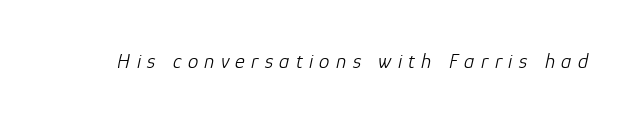
Q: Is the text bold? A: No.
Q: Is the text italic (slanted)? A: Yes, it leans right by about 12 degrees.
Q: Is the text underlined? A: No.
Q: Is the spacing between letters normal or unusually wide? A: Unusually wide.
